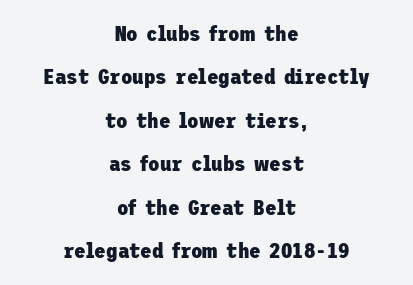
The image shows 21 px bold type, upright; set centered, loose line spacing (2.07x), normal letter spacing, not underlined.
